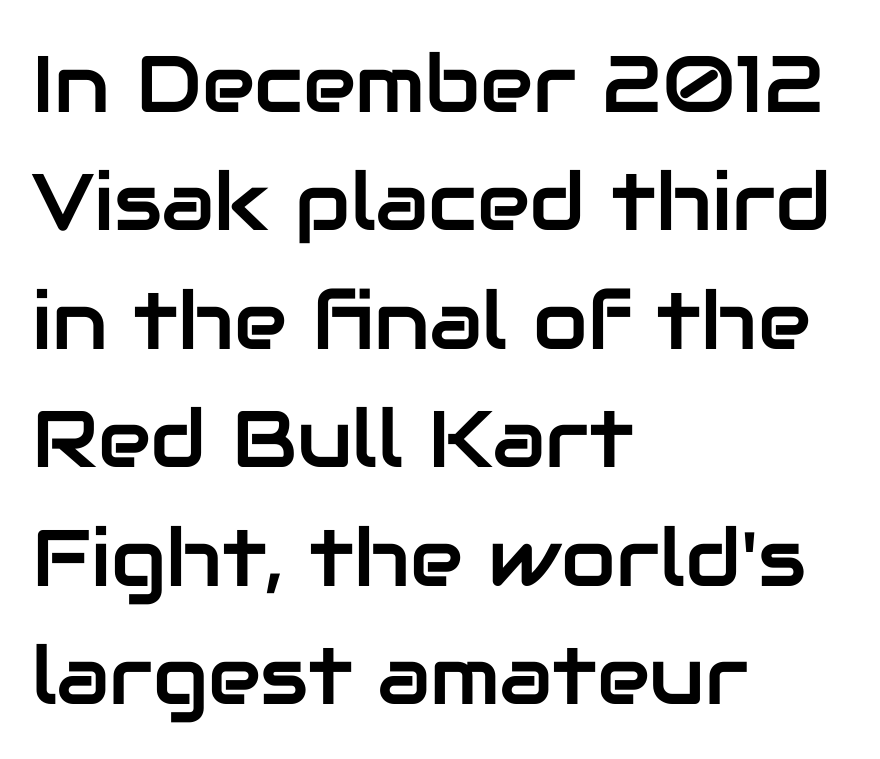
The image shows 80 px sans-serif type, upright; set left-aligned, normal line spacing (1.48x), normal letter spacing, not underlined; low stroke contrast and a medium x-height.
